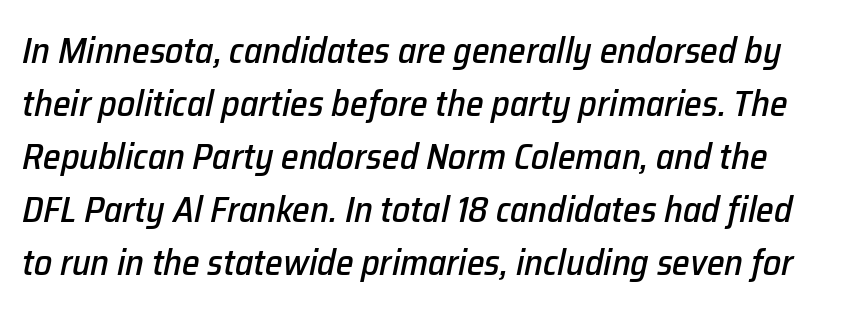
Q: Is the text italic (slanted)? A: Yes, it leans right by about 12 degrees.
Q: Is the text underlined? A: No.
Q: Is the spacing between letters normal or unusually wide? A: Normal.
Q: Is the spacing between lines tight, normal or loose? A: Normal.
Q: Width (condensed, normal, or wide)? A: Normal.
Q: Stroke contrast? A: Low.
Q: x-height? A: Medium.
Q: Monospaced? A: No.
